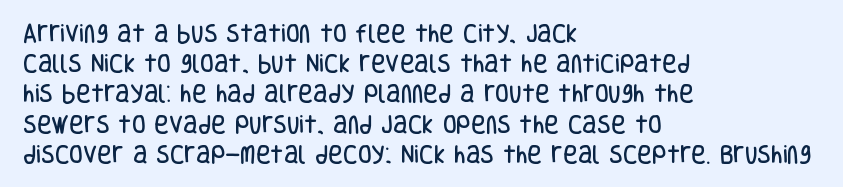
{"italic": "no", "underline": "no", "align": "left", "line_spacing": "normal", "line_spacing_ratio": 1.51, "letter_spacing": "normal", "letter_spacing_em": 0.0, "glyph_px": 20}
